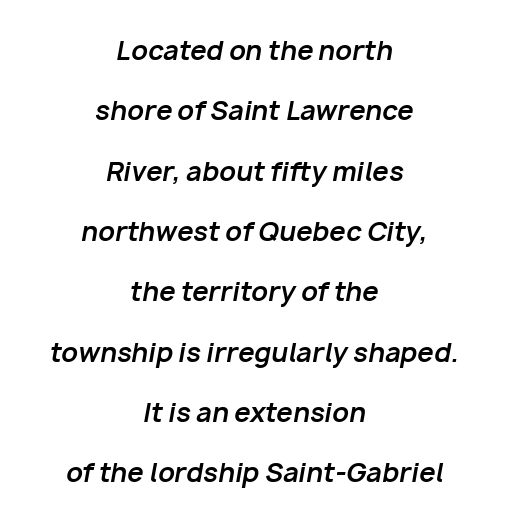
Here the glyphs are tracked normally, forming tight word shapes. An italicized treatment has been applied to the whole sample. In terms of leading, this rendering errs on the spacious side. Does the weight exceed regular? Yes, all the way to bold. Descenders are the only things crossing below the line. The lines in this sample share a center point and differ in where they start and stop.
